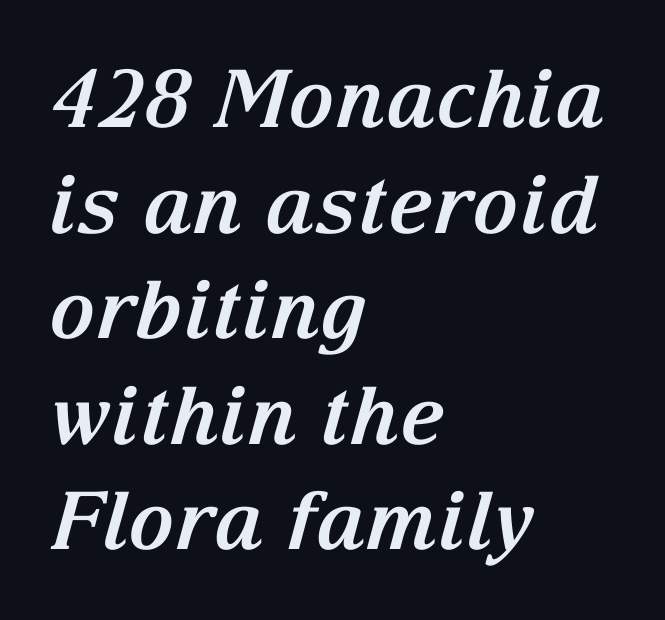
Q: Is the text bold? A: Yes.
Q: Is the text italic (slanted)? A: Yes, it leans right by about 15 degrees.
Q: Is the typeface a serif or a sans-serif typeface? A: Serif.
Q: Is the text underlined? A: No.
Q: How is the paragraph aligned? A: Left-aligned.
Q: Is the spacing between letters normal or unusually wide? A: Normal.
Q: Is the spacing between lines tight, normal or loose? A: Normal.
Q: Width (condensed, normal, or wide)? A: Normal.
Q: Stroke contrast? A: Medium.
Q: x-height? A: Medium.
Q: Monospaced? A: No.
